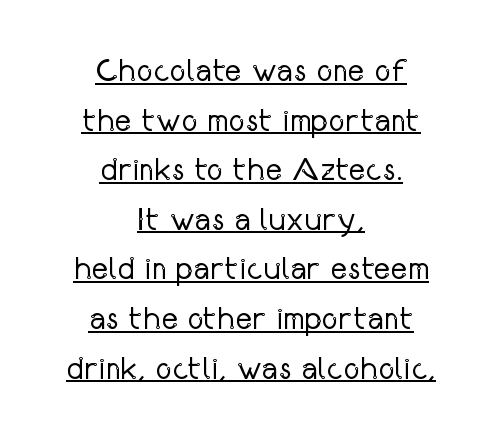
{"serif": "no", "italic": "no", "bold": "no", "weight": "regular", "width": "condensed", "stroke_contrast": "low", "x_height": "medium", "monospaced": "no", "underline": "yes", "align": "center", "line_spacing": "normal", "line_spacing_ratio": 1.55, "letter_spacing": "normal", "letter_spacing_em": 0.0, "glyph_px": 32}
